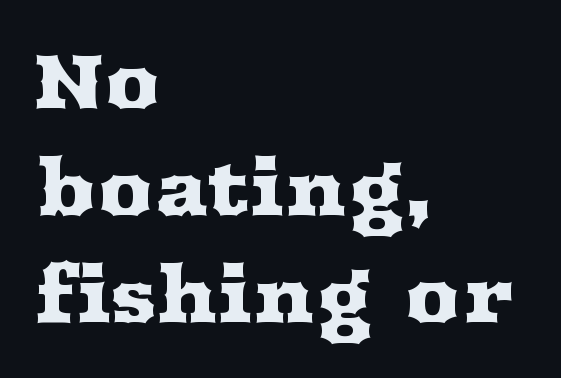
{"serif": "yes", "italic": "no", "width": "wide", "stroke_contrast": "medium", "x_height": "medium", "monospaced": "no", "underline": "no", "align": "left", "line_spacing": "normal", "line_spacing_ratio": 1.39, "letter_spacing": "normal", "letter_spacing_em": 0.0, "glyph_px": 77}
